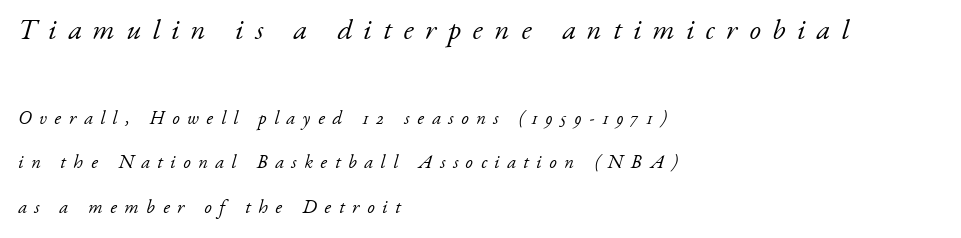
The image shows 29 px light serif type, italic (leaning right); set left-aligned, loose line spacing (2.36x), unusually wide letter spacing (+0.4 em), not underlined; the first (top) block is 1.53x larger; low stroke contrast and a small x-height.
